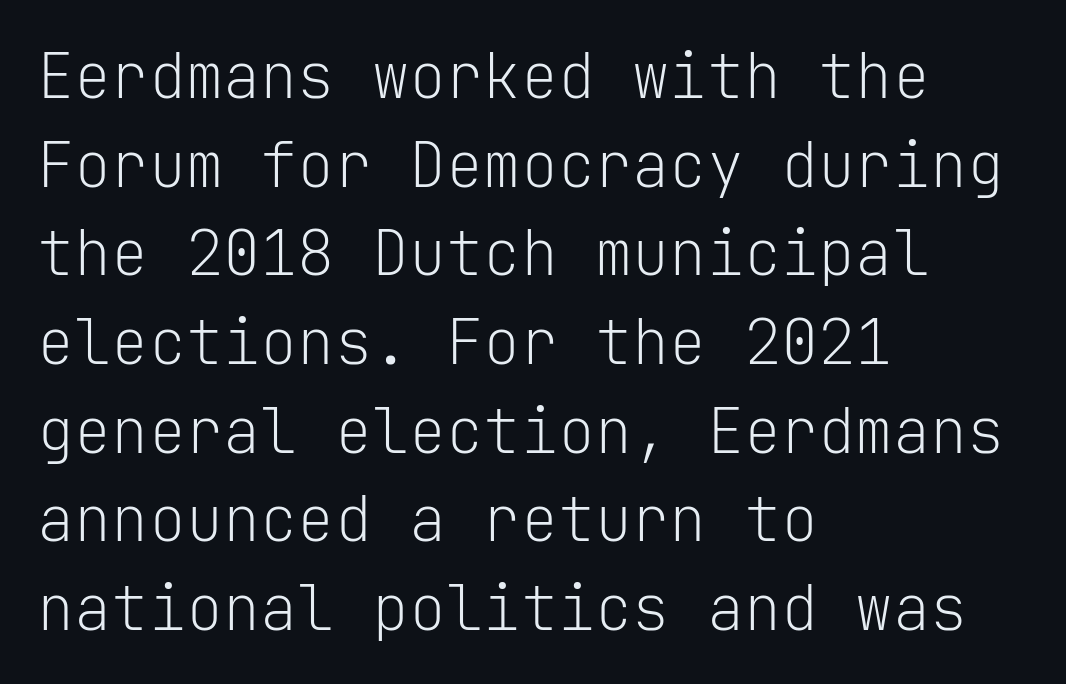
The image shows 62 px light sans-serif type, upright, monospaced; set left-aligned, normal line spacing (1.43x), normal letter spacing, not underlined; low stroke contrast and a medium x-height.
